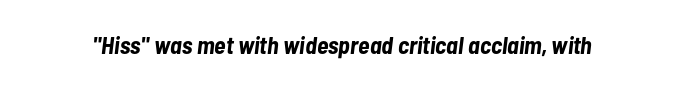
You'd pick this weight for a headline — it's a proper bold. Compared with typical body copy, the letter spacing here is the same. The space beneath each line is pristine and unruled. An italicized treatment has been applied to the whole sample.
